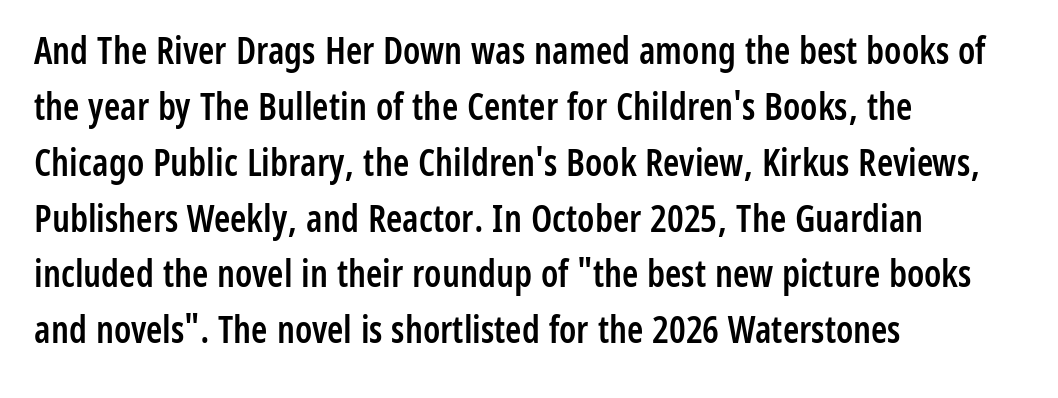
The image shows 37 px semibold, condensed sans-serif type, upright; set left-aligned, normal line spacing (1.51x), normal letter spacing, not underlined; low stroke contrast and a medium x-height.
